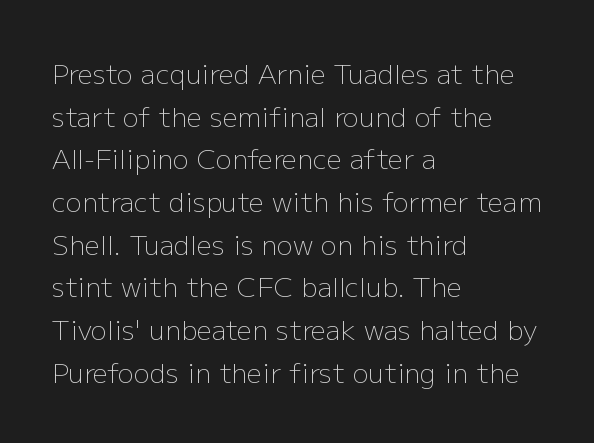
{"italic": "no", "bold": "no", "underline": "no", "align": "left", "line_spacing": "normal", "line_spacing_ratio": 1.58, "letter_spacing": "normal", "letter_spacing_em": 0.0, "glyph_px": 27}
